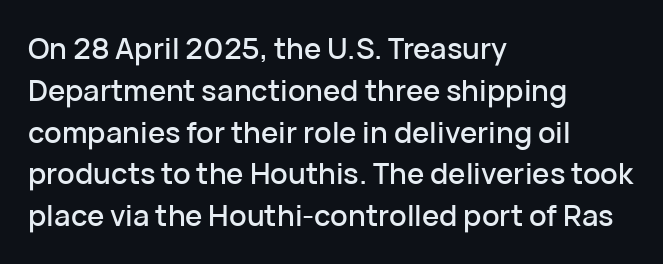
{"serif": "no", "italic": "no", "width": "normal", "stroke_contrast": "low", "x_height": "medium", "monospaced": "no", "underline": "no", "align": "left", "line_spacing": "normal", "line_spacing_ratio": 1.44, "letter_spacing": "normal", "letter_spacing_em": 0.0, "glyph_px": 29}
